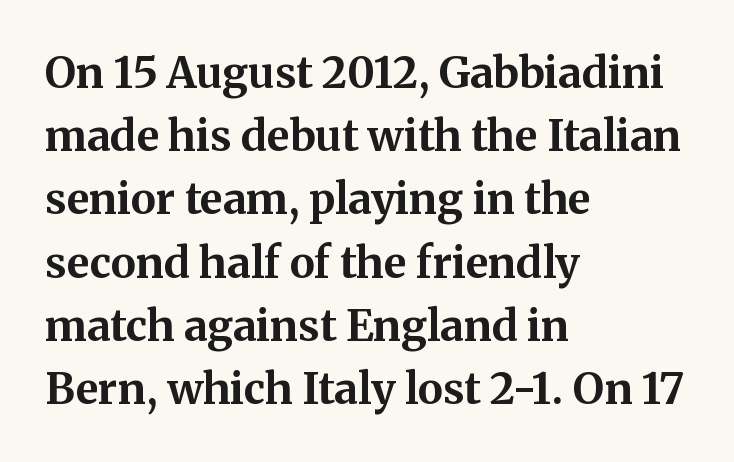
The image shows 43 px bold serif type, upright; set left-aligned, normal line spacing (1.47x), normal letter spacing, not underlined; medium stroke contrast and a medium x-height.
